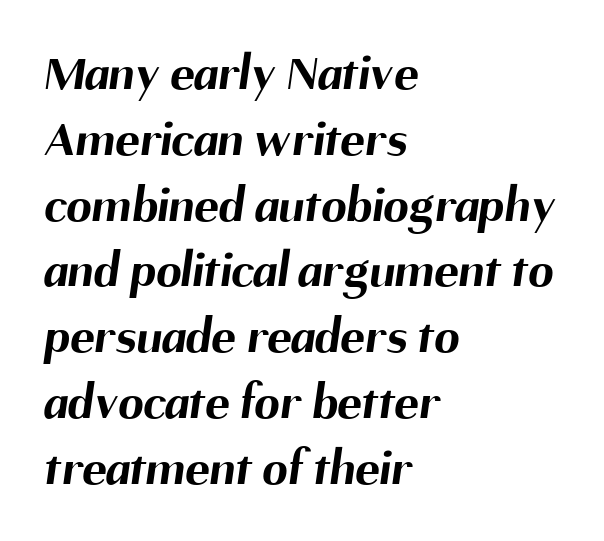
Words appear dense and cohesive because spacing is normal. Look at the stroke-to-counter ratio: heavy, a bold. The baseline area is clear. A typesetter would call this proportional, since set widths differ per character.
